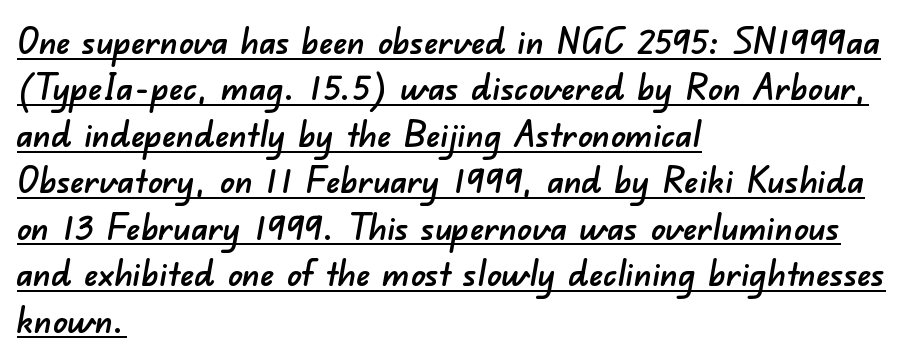
{"serif": "no", "width": "normal", "stroke_contrast": "low", "x_height": "small", "monospaced": "no", "underline": "yes", "align": "left", "line_spacing": "normal", "line_spacing_ratio": 1.29, "letter_spacing": "normal", "letter_spacing_em": 0.0, "glyph_px": 36}
